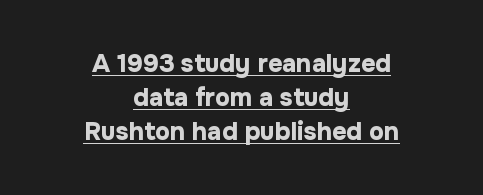
Q: Is the text bold? A: Yes.
Q: Is the text italic (slanted)? A: No, it is upright.
Q: Is the text underlined? A: Yes.
Q: How is the paragraph aligned? A: Centered.
Q: Is the spacing between letters normal or unusually wide? A: Normal.
Q: Is the spacing between lines tight, normal or loose? A: Normal.
